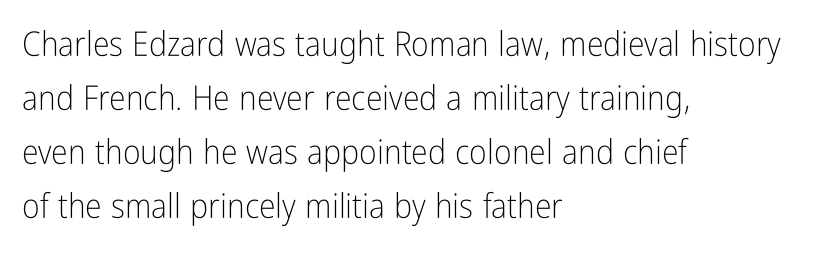
Q: Is the text bold? A: No.
Q: Is the text italic (slanted)? A: No, it is upright.
Q: Is the typeface a serif or a sans-serif typeface? A: Sans-serif.
Q: Is the text underlined? A: No.
Q: How is the paragraph aligned? A: Left-aligned.
Q: Is the spacing between letters normal or unusually wide? A: Normal.
Q: Is the spacing between lines tight, normal or loose? A: Normal.
Q: Width (condensed, normal, or wide)? A: Condensed.
Q: Stroke contrast? A: Low.
Q: x-height? A: Medium.
Q: Monospaced? A: No.
